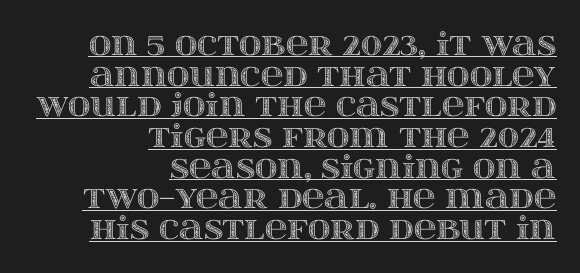
The image shows 31 px wide type, upright; set right-aligned, tight line spacing (0.99x), normal letter spacing, underlined; a large x-height.
